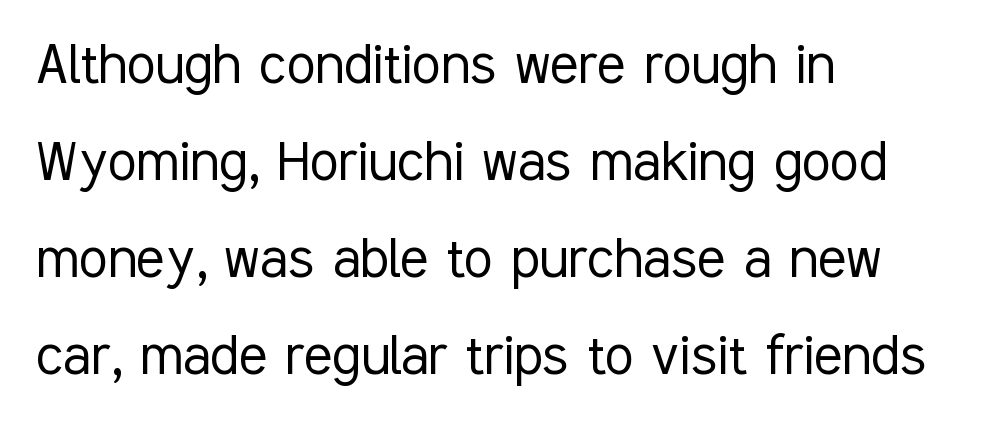
The rendering anchors every line to the left-hand side. Descenders hang freely into open space. Here the designer chose a conventional face with non-uniform glyph widths. Each stroke keeps to a modest, everyday thickness or less. The vertical gap from one line to the next is medium.
